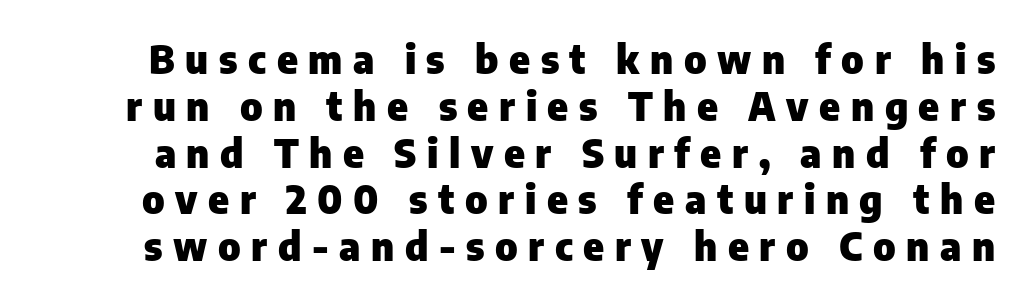
{"serif": "no", "italic": "no", "bold": "yes", "weight": "heavy", "width": "normal", "stroke_contrast": "low", "x_height": "medium", "monospaced": "no", "underline": "no", "line_spacing_ratio": 1.2, "letter_spacing": "wide", "letter_spacing_em": 0.27, "glyph_px": 39}
